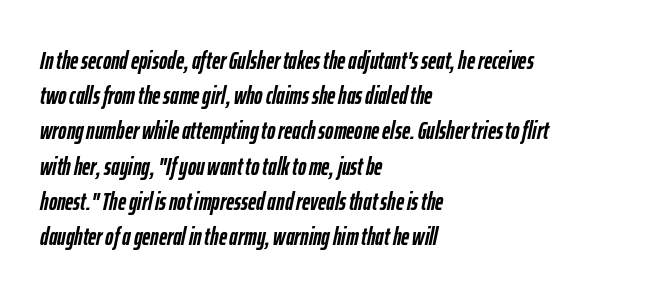
Q: Is the text bold? A: Yes.
Q: Is the text italic (slanted)? A: Yes, it leans right by about 12 degrees.
Q: Is the text underlined? A: No.
Q: How is the paragraph aligned? A: Left-aligned.
Q: Is the spacing between letters normal or unusually wide? A: Normal.
Q: Is the spacing between lines tight, normal or loose? A: Normal.
